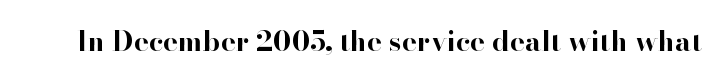
Q: Is the text bold? A: Yes.
Q: Is the text italic (slanted)? A: No, it is upright.
Q: Is the typeface a serif or a sans-serif typeface? A: Serif.
Q: Is the text underlined? A: No.
Q: Is the spacing between letters normal or unusually wide? A: Normal.
Q: Width (condensed, normal, or wide)? A: Normal.
Q: Stroke contrast? A: High.
Q: x-height? A: Small.
Q: Monospaced? A: No.
